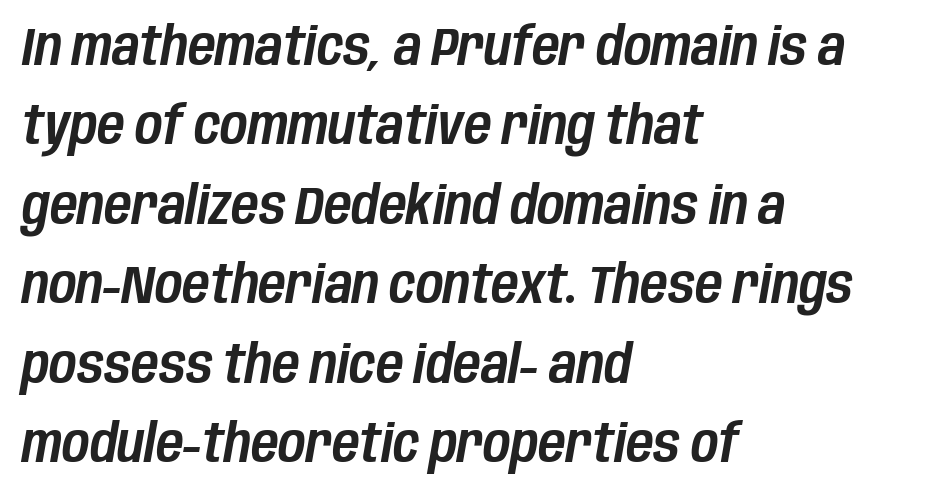
Q: Is the text italic (slanted)? A: Yes, it leans right by about 10 degrees.
Q: Is the text underlined? A: No.
Q: How is the paragraph aligned? A: Left-aligned.
Q: Is the spacing between letters normal or unusually wide? A: Normal.
Q: Is the spacing between lines tight, normal or loose? A: Normal.
Q: Width (condensed, normal, or wide)? A: Condensed.
Q: Stroke contrast? A: Low.
Q: x-height? A: Large.
Q: Monospaced? A: No.
